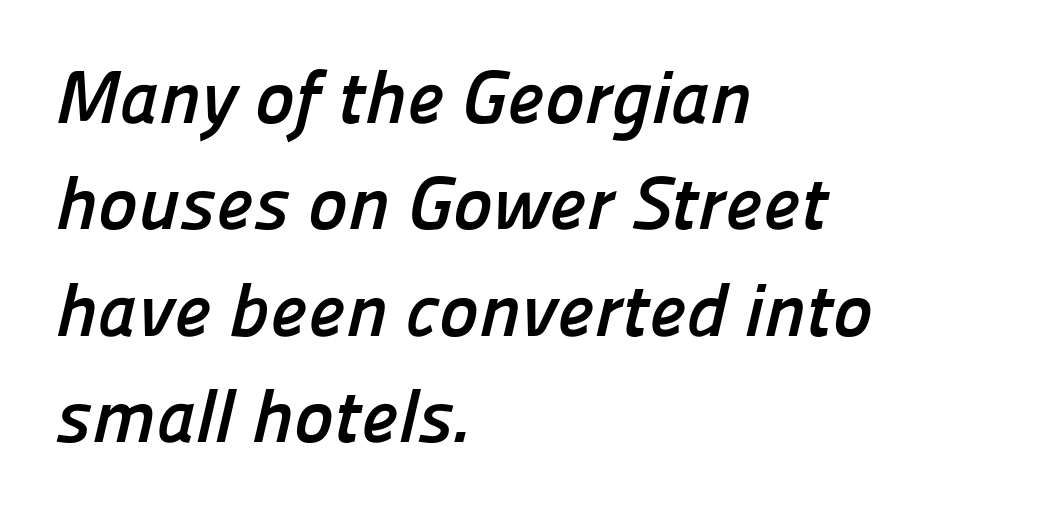
Q: Is the text bold? A: Yes.
Q: Is the typeface a serif or a sans-serif typeface? A: Sans-serif.
Q: Is the text underlined? A: No.
Q: How is the paragraph aligned? A: Left-aligned.
Q: Is the spacing between letters normal or unusually wide? A: Normal.
Q: Is the spacing between lines tight, normal or loose? A: Normal.
Q: Width (condensed, normal, or wide)? A: Normal.
Q: Stroke contrast? A: Low.
Q: x-height? A: Medium.
Q: Monospaced? A: No.
